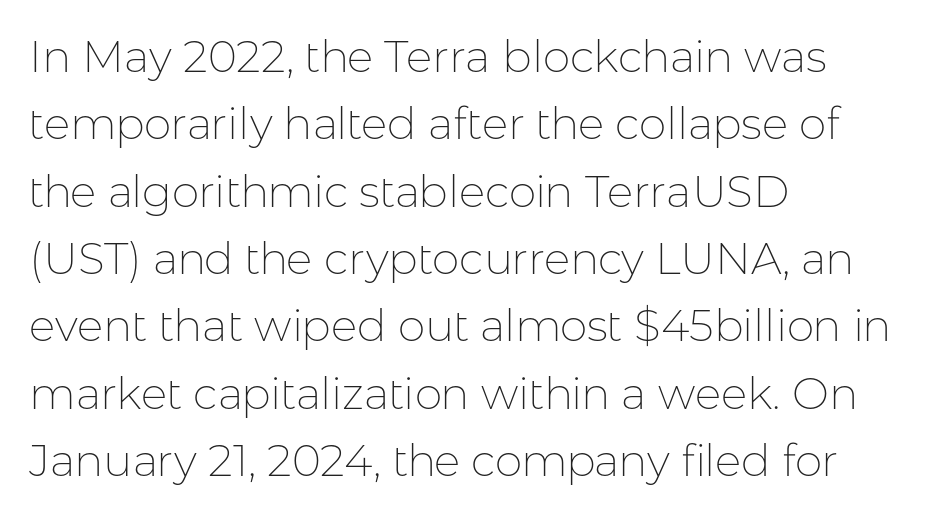
The image shows 44 px thin sans-serif type, upright; set left-aligned, normal line spacing (1.53x), normal letter spacing, not underlined; low stroke contrast and a medium x-height.
